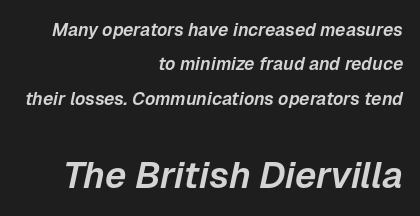
Q: Is the text italic (slanted)? A: Yes, it leans right by about 12 degrees.
Q: Is the text underlined? A: No.
Q: How is the paragraph aligned? A: Right-aligned.
Q: Is the spacing between letters normal or unusually wide? A: Normal.
Q: Is the spacing between lines tight, normal or loose? A: Loose.
Q: Which block of text is set in a larger size, the first (top) or the second (bottom)? A: The second (bottom) one.
Q: Width (condensed, normal, or wide)? A: Normal.
Q: Stroke contrast? A: Low.
Q: x-height? A: Medium.
Q: Monospaced? A: No.
